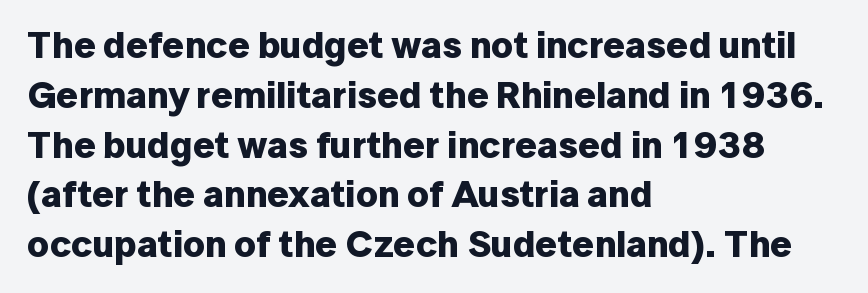
The designer left line spacing at the default. Compared with typical body copy, the letter spacing here is the same. Notice how the passage keeps a crisp vertical edge on the left only. Typesetter's note: full bold, strokes at maximum text heaviness. These lines are rendered in a variable-pitch font. The font's upright variant was chosen for this text.
